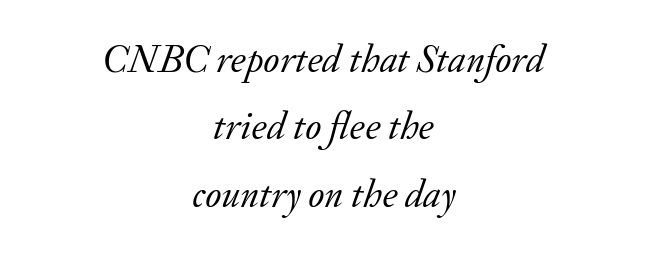
Q: Is the text bold? A: No.
Q: Is the text italic (slanted)? A: Yes, it leans right by about 20 degrees.
Q: Is the typeface a serif or a sans-serif typeface? A: Serif.
Q: Is the text underlined? A: No.
Q: How is the paragraph aligned? A: Centered.
Q: Is the spacing between letters normal or unusually wide? A: Normal.
Q: Width (condensed, normal, or wide)? A: Normal.
Q: Stroke contrast? A: Low.
Q: x-height? A: Small.
Q: Monospaced? A: No.
